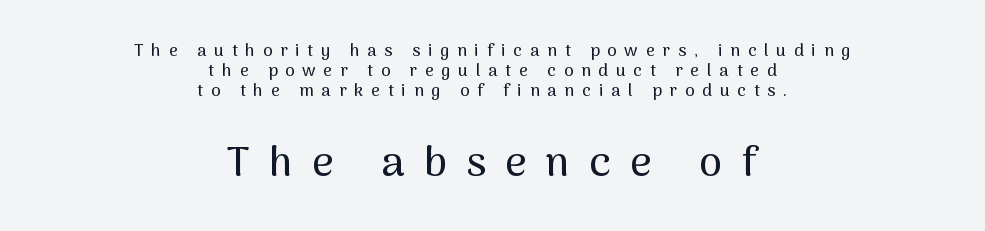
Display-style spreading of the glyphs; the letterfit is very open. Typographically, this falls in the sans-serif category. Short and long lines alike share a common midpoint. Is this a fixed-width face? No — the glyphs have proportional, varying widths. A roman cut, with each character standing at attention. Each row of text sits above clean, open space.
